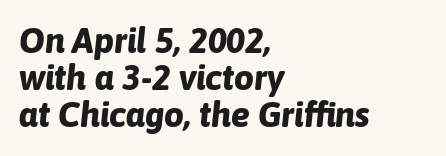
{"italic": "yes", "lean": "right", "slant_degrees": 6, "bold": "yes", "weight": "bold", "width": "normal", "stroke_contrast": "low", "x_height": "medium", "monospaced": "no", "underline": "no", "align": "left", "line_spacing": "tight", "line_spacing_ratio": 1.06, "letter_spacing": "normal", "letter_spacing_em": 0.0, "glyph_px": 35}
